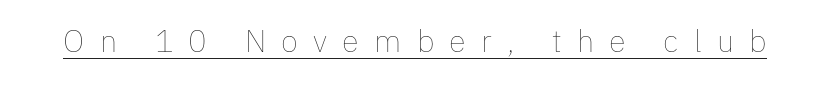
Q: Is the text bold? A: No.
Q: Is the text italic (slanted)? A: No, it is upright.
Q: Is the text underlined? A: Yes.
Q: Is the spacing between letters normal or unusually wide? A: Unusually wide.
Q: Width (condensed, normal, or wide)? A: Normal.
Q: Stroke contrast? A: Low.
Q: x-height? A: Medium.
Q: Monospaced? A: No.
